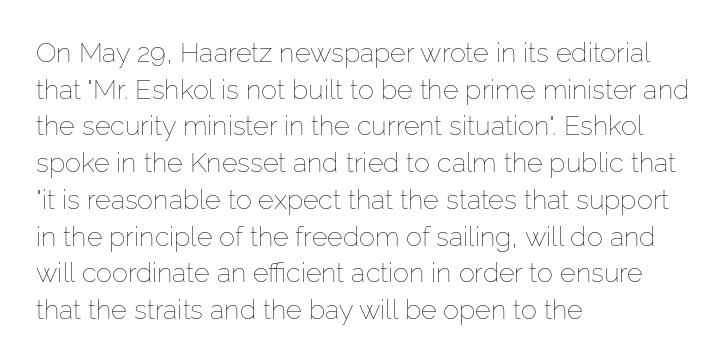
Reading down the block, your eye returns to a fixed left position each line. Do the letters lean? They stand straight. The strip under each line holds only bare page. Bold? No — there's no thickening of the strokes. Line spacing here is normal. Glyph-to-glyph distance matches everyday printed text.
